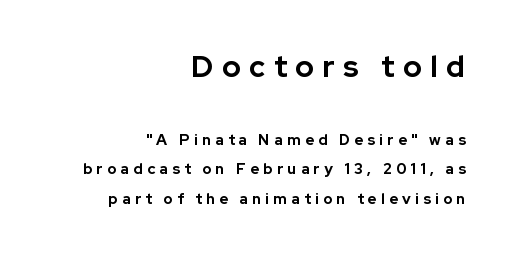
The image shows 30 px bold sans-serif type, upright; set right-aligned, loose line spacing (1.96x), unusually wide letter spacing (+0.29 em), not underlined; the first (top) block is 2.0x larger; low stroke contrast and a medium x-height.
